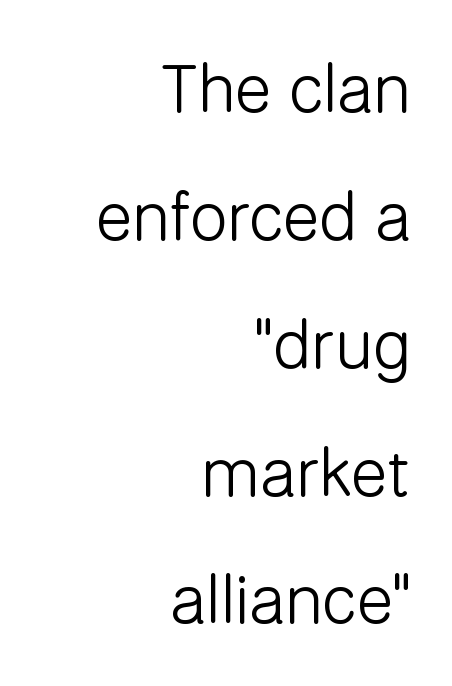
{"serif": "no", "italic": "no", "bold": "no", "weight": "light", "width": "normal", "stroke_contrast": "low", "x_height": "medium", "monospaced": "no", "underline": "no", "align": "right", "line_spacing_ratio": 1.88, "letter_spacing": "normal", "letter_spacing_em": 0.0, "glyph_px": 68}
